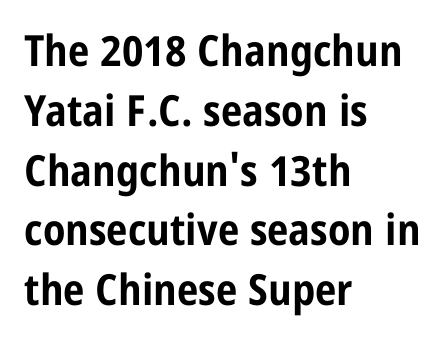
Q: Is the text bold? A: Yes.
Q: Is the text italic (slanted)? A: No, it is upright.
Q: Is the typeface a serif or a sans-serif typeface? A: Sans-serif.
Q: Is the text underlined? A: No.
Q: How is the paragraph aligned? A: Left-aligned.
Q: Is the spacing between letters normal or unusually wide? A: Normal.
Q: Is the spacing between lines tight, normal or loose? A: Normal.
Q: Width (condensed, normal, or wide)? A: Condensed.
Q: Stroke contrast? A: Low.
Q: x-height? A: Large.
Q: Monospaced? A: No.
